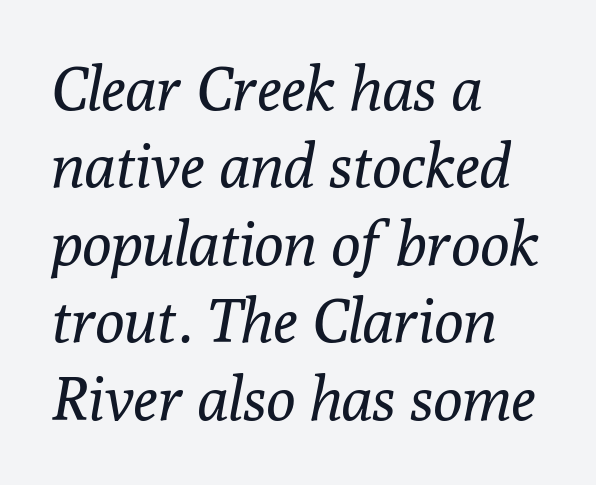
The image shows 61 px regular-weight serif type, italic (leaning right); set left-aligned, normal line spacing (1.27x), normal letter spacing, not underlined; low stroke contrast and a medium x-height.
